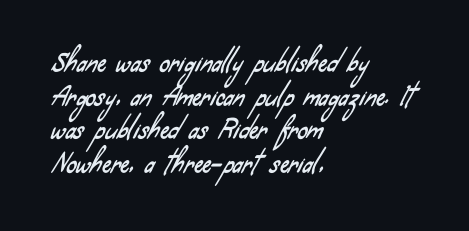
Q: Is the text underlined? A: No.
Q: How is the paragraph aligned? A: Left-aligned.
Q: Is the spacing between letters normal or unusually wide? A: Normal.
Q: Is the spacing between lines tight, normal or loose? A: Normal.
